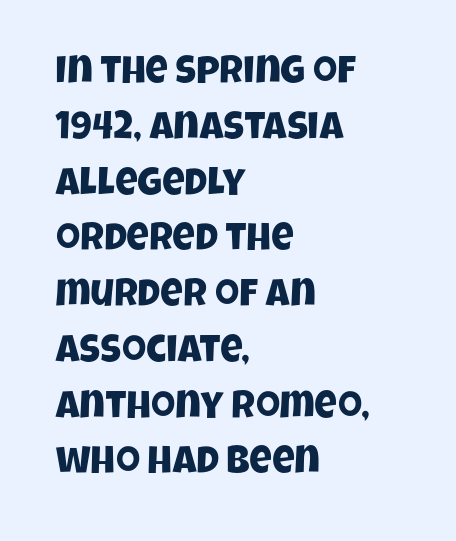
{"serif": "no", "width": "condensed", "stroke_contrast": "low", "x_height": "large", "monospaced": "no", "underline": "no", "align": "left", "line_spacing": "normal", "line_spacing_ratio": 1.43, "letter_spacing": "normal", "letter_spacing_em": 0.0, "glyph_px": 39}
